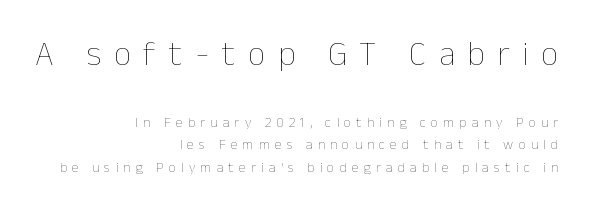
{"italic": "no", "bold": "no", "weight": "thin", "width": "normal", "stroke_contrast": "low", "x_height": "medium", "monospaced": "no", "underline": "no", "align": "right", "line_spacing": "normal", "line_spacing_ratio": 1.61, "letter_spacing": "wide", "letter_spacing_em": 0.37, "larger_block": "first", "size_ratio": 2.43, "glyph_px": 34}
